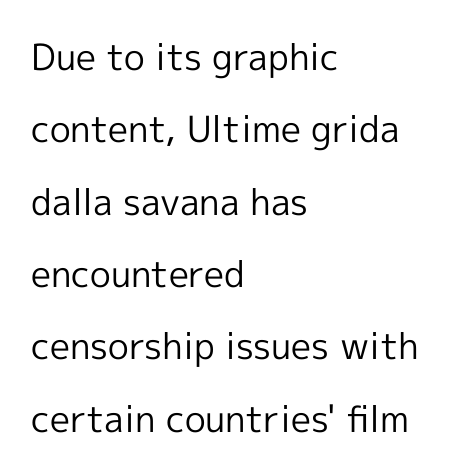
Q: Is the text bold? A: No.
Q: Is the text italic (slanted)? A: No, it is upright.
Q: Is the typeface a serif or a sans-serif typeface? A: Sans-serif.
Q: Is the text underlined? A: No.
Q: How is the paragraph aligned? A: Left-aligned.
Q: Is the spacing between letters normal or unusually wide? A: Normal.
Q: Is the spacing between lines tight, normal or loose? A: Loose.
Q: Width (condensed, normal, or wide)? A: Normal.
Q: x-height? A: Medium.
Q: Monospaced? A: No.
